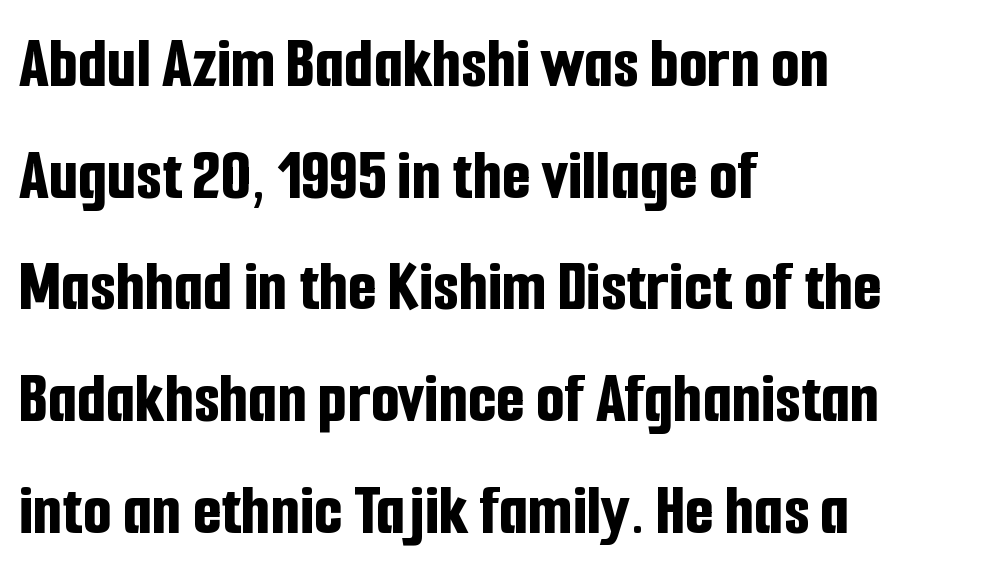
The image shows 74 px bold, condensed sans-serif type, upright; set left-aligned, normal line spacing (1.51x), normal letter spacing, not underlined; low stroke contrast and a medium x-height.
